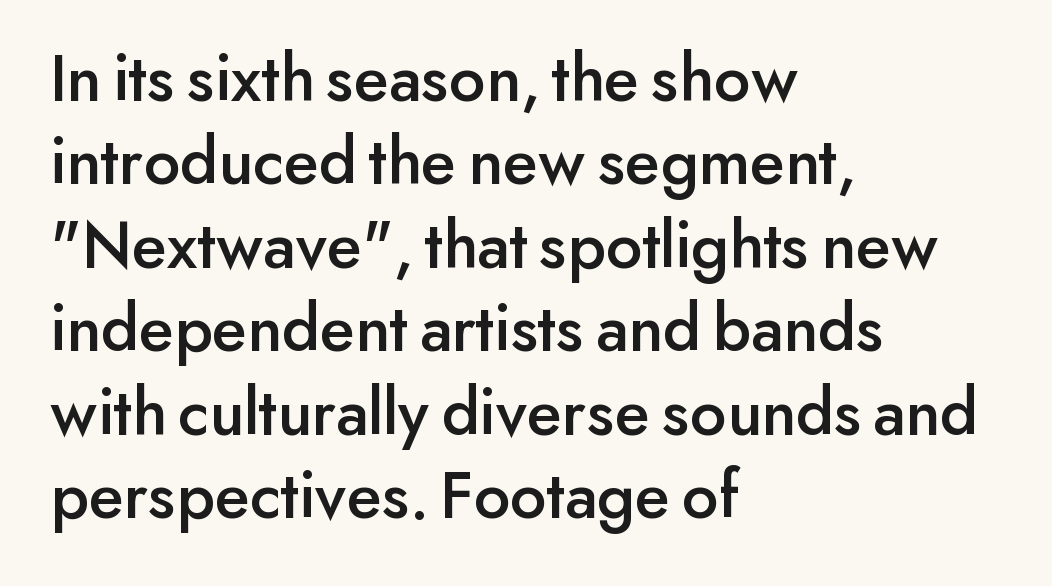
A bare baseline throughout the passage. A student would call this left alignment; a typographer would say flush left, rag right. Between one letter and the next there's only the usual sliver of space. The rendering shows plain stroke endings on the letterforms — a sans-serif design.
